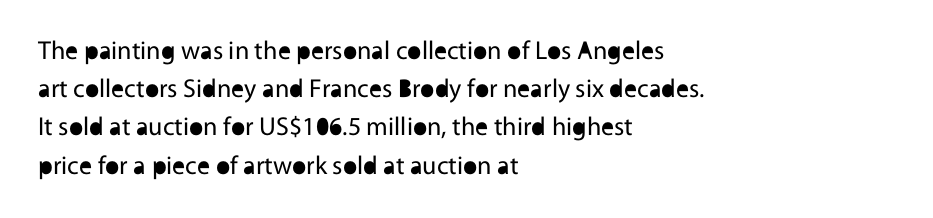
Q: Is the text bold? A: No.
Q: Is the text italic (slanted)? A: No, it is upright.
Q: Is the text underlined? A: No.
Q: How is the paragraph aligned? A: Left-aligned.
Q: Is the spacing between letters normal or unusually wide? A: Normal.
Q: Is the spacing between lines tight, normal or loose? A: Normal.
